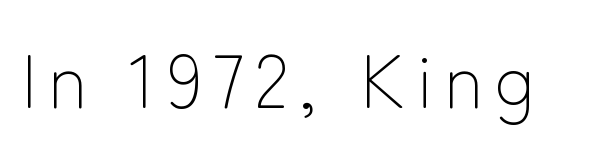
{"serif": "no", "italic": "no", "bold": "no", "weight": "light", "width": "normal", "stroke_contrast": "low", "x_height": "medium", "monospaced": "no", "underline": "no", "glyph_px": 75}
